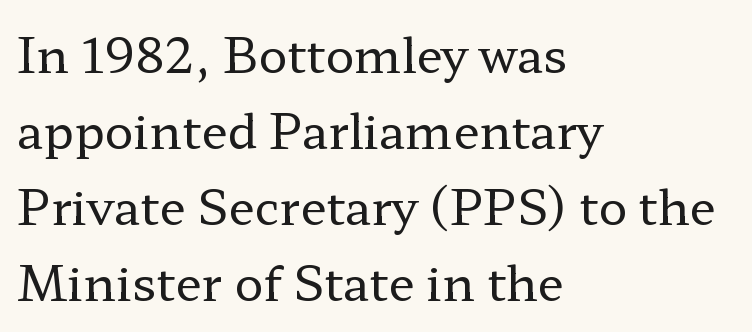
Check the space under the baseline: it is left empty. Leftover space on each line is placed entirely after the last word. Posture: vertical. This sample keeps an unexceptional amount of space between lines.
